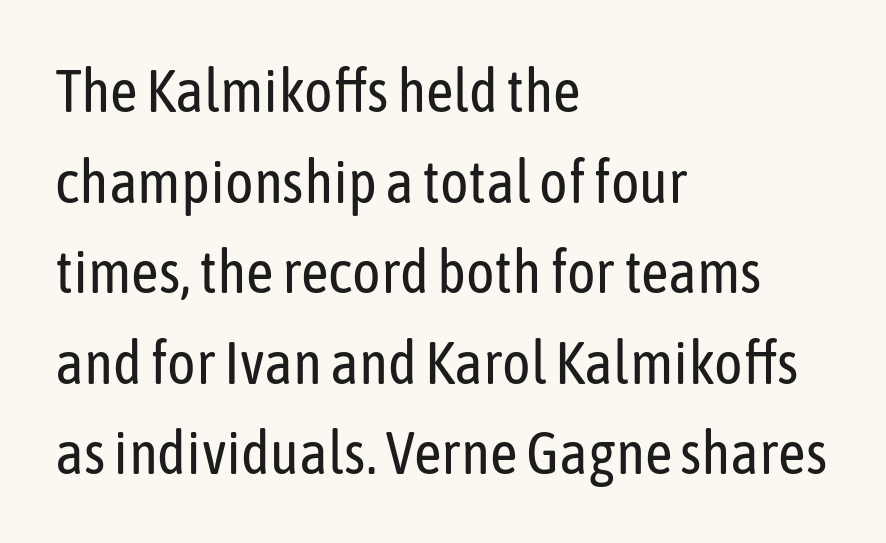
The image shows 60 px regular-weight, condensed sans-serif type, upright; set left-aligned, normal line spacing (1.51x), normal letter spacing, not underlined; low stroke contrast and a medium x-height.
